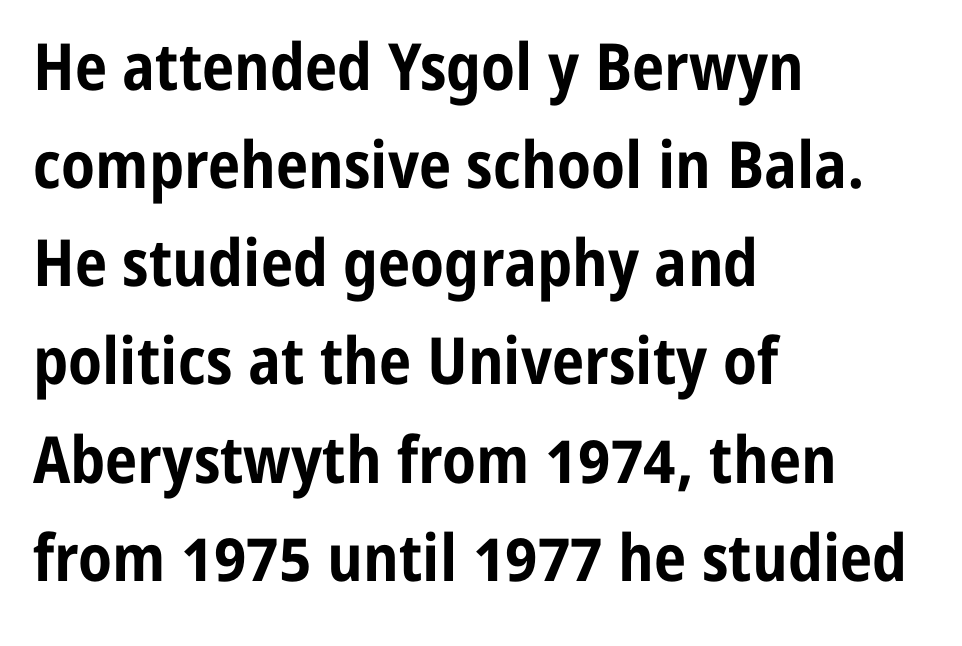
{"serif": "no", "italic": "no", "bold": "yes", "weight": "bold", "width": "condensed", "stroke_contrast": "low", "x_height": "medium", "monospaced": "no", "underline": "no", "align": "left", "line_spacing": "normal", "line_spacing_ratio": 1.51, "letter_spacing": "normal", "letter_spacing_em": 0.0, "glyph_px": 65}
